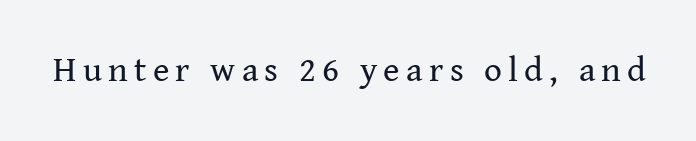
Each letter keeps its own natural width here, so spacing adapts to shape. Stem width sits at or under what a default text font uses. The gap between lines stays unmarked. You can tell from the footed stems that serif type was used. Vertical strokes here are truly vertical.
